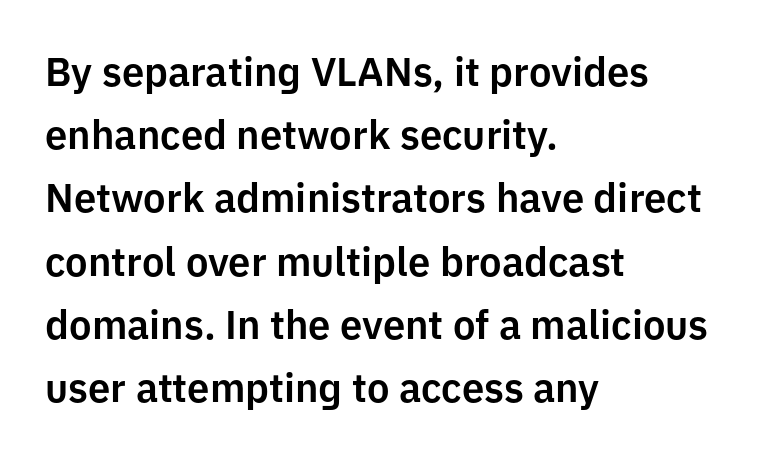
The image shows 40 px sans-serif type, upright; set left-aligned, normal line spacing (1.58x), normal letter spacing, not underlined; low stroke contrast and a medium x-height.
